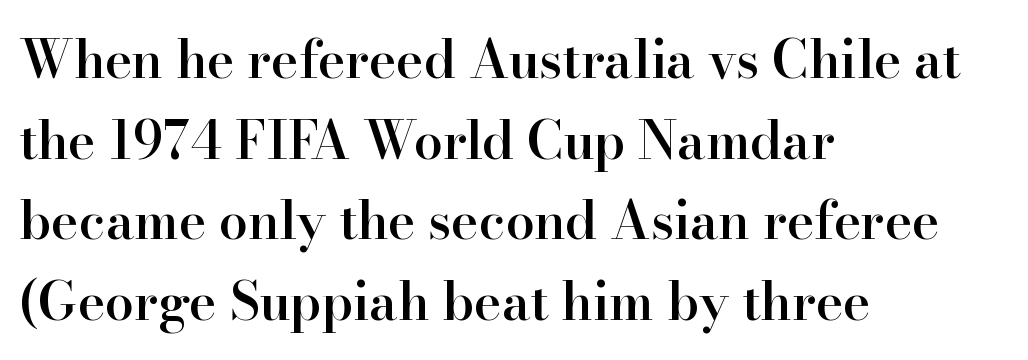
The image shows 52 px semibold serif type, upright; set left-aligned, normal line spacing (1.55x), normal letter spacing, not underlined; high stroke contrast and a small x-height.
